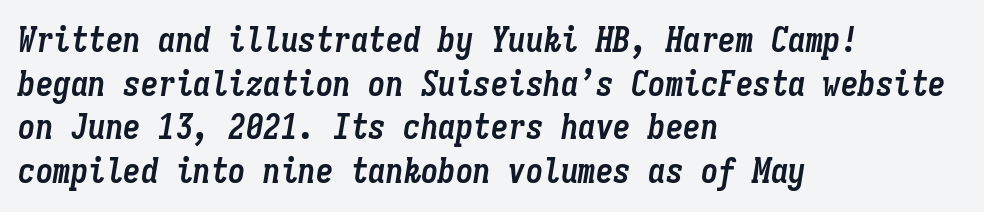
The image shows 35 px semibold, condensed type, italic (leaning right), monospaced; set left-aligned, normal line spacing (1.25x), normal letter spacing, not underlined; low stroke contrast and a medium x-height.
